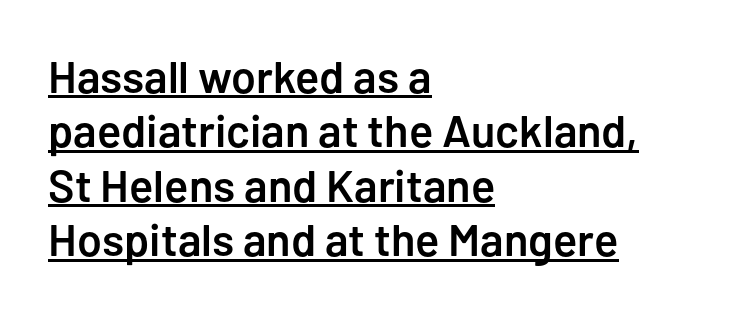
Each letter's strokes conclude bluntly, with no projecting serifs. Do the characters align in a grid? No, the font is proportional. This is the in-between weight designers call semibold or demi. The typesetter has applied underlining to the passage shown. The rag falls on the right side of this text block.
